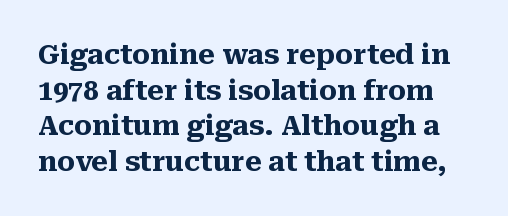
{"italic": "no", "bold": "yes", "underline": "no", "line_spacing": "normal", "line_spacing_ratio": 1.32, "letter_spacing": "normal", "letter_spacing_em": 0.0, "glyph_px": 27}
